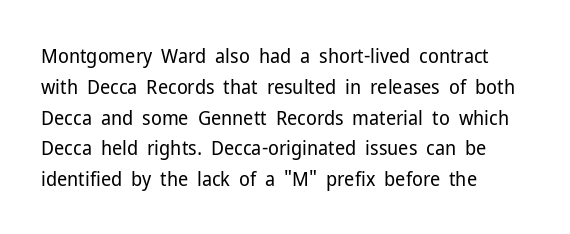
Unmarked baselines from the first word to the last. Between one letter and the next there's only the usual sliver of space. Left-aligned paragraph, ragged on the right. Compared with typical paragraphs, the rows here are spaced about the same. It's the straight-up-and-down kind of type.
